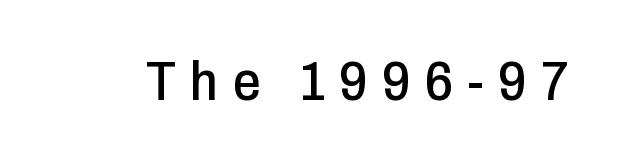
Q: Is the text italic (slanted)? A: No, it is upright.
Q: Is the typeface a serif or a sans-serif typeface? A: Sans-serif.
Q: Is the text underlined? A: No.
Q: Is the spacing between letters normal or unusually wide? A: Unusually wide.
Q: Width (condensed, normal, or wide)? A: Condensed.
Q: Stroke contrast? A: Low.
Q: x-height? A: Medium.
Q: Monospaced? A: No.
